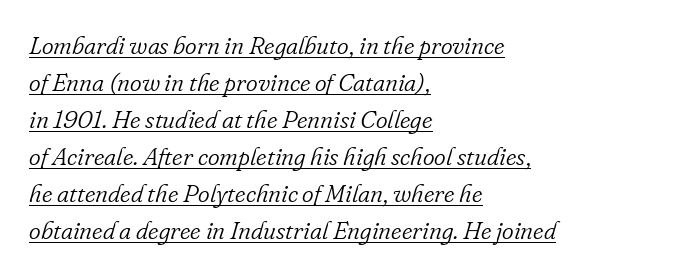
The image shows 25 px text type, italic (leaning right); set left-aligned, normal line spacing (1.48x), normal letter spacing, underlined.
